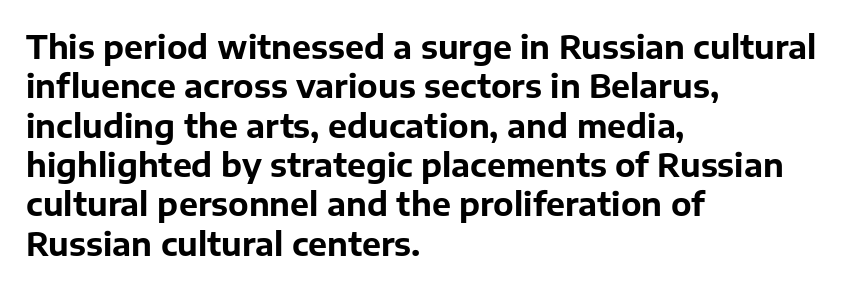
Q: Is the text bold? A: Yes.
Q: Is the text italic (slanted)? A: No, it is upright.
Q: Is the typeface a serif or a sans-serif typeface? A: Sans-serif.
Q: Is the text underlined? A: No.
Q: How is the paragraph aligned? A: Left-aligned.
Q: Is the spacing between letters normal or unusually wide? A: Normal.
Q: Width (condensed, normal, or wide)? A: Normal.
Q: Stroke contrast? A: Low.
Q: x-height? A: Medium.
Q: Monospaced? A: No.
